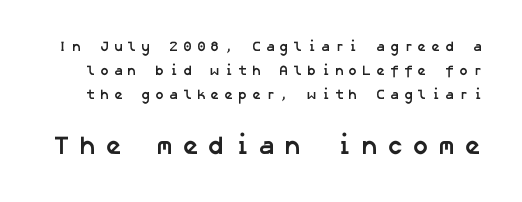
The image shows 26 px bold type; set line spacing 1.71x, unusually wide letter spacing (+0.32 em), not underlined; the second (bottom) block is 1.86x larger.
